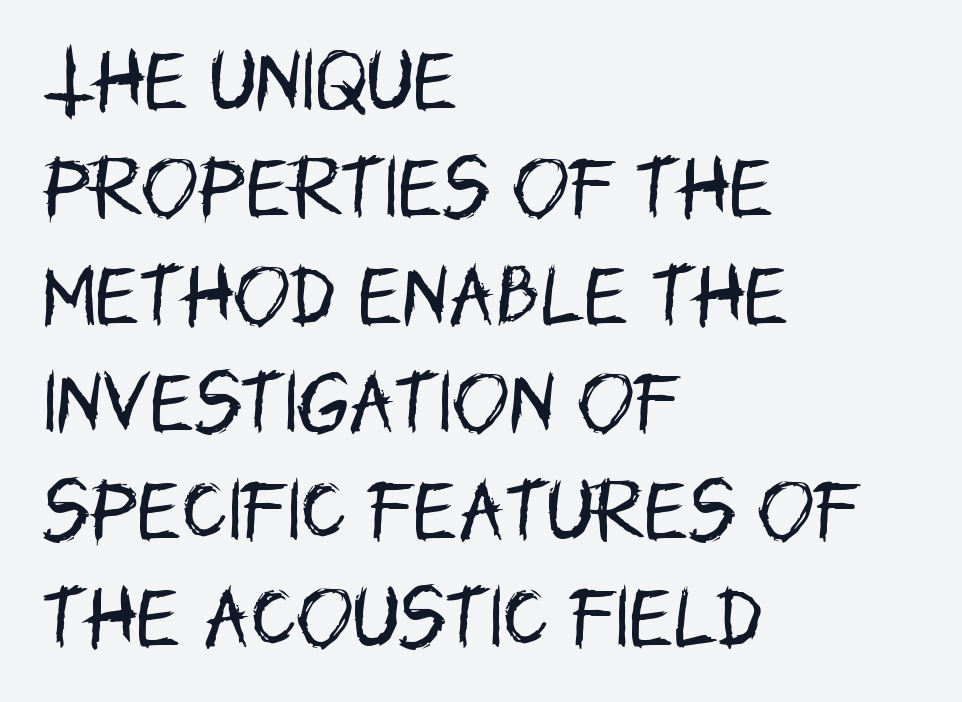
Unlike a traditional serif, this face leaves its strokes unadorned. The type is set solid horizontally, with unmodified tracking. This is the regular roman posture of the typeface. The strokes carry an ordinary text weight at most. Proportional: the letters do not fall into vertical columns. A normal amount of white space separates one row of letters from the next.
